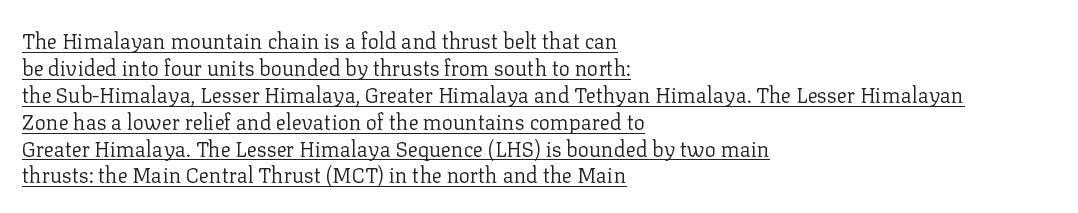
The image shows 21 px text type, upright; set left-aligned, normal line spacing (1.28x), normal letter spacing, underlined.
